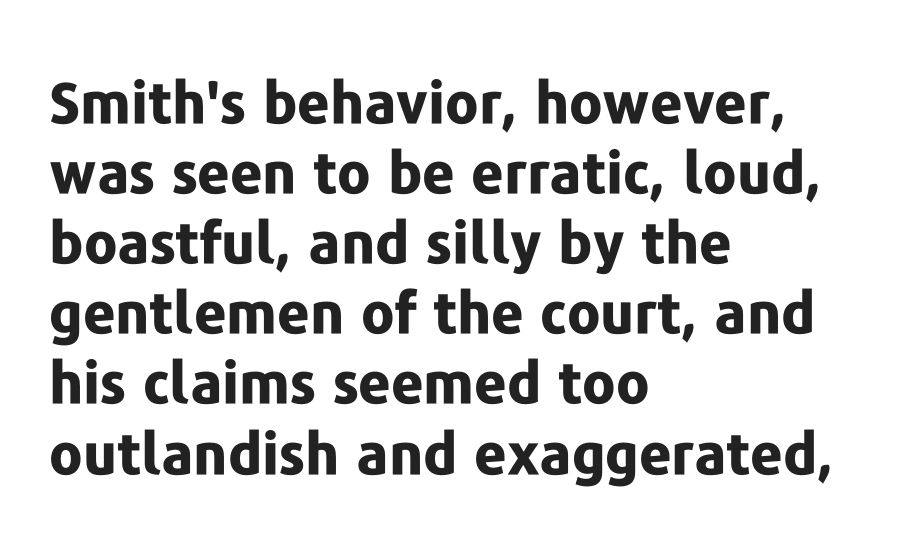
Q: Is the text bold? A: Yes.
Q: Is the text italic (slanted)? A: No, it is upright.
Q: Is the typeface a serif or a sans-serif typeface? A: Sans-serif.
Q: Is the text underlined? A: No.
Q: How is the paragraph aligned? A: Left-aligned.
Q: Is the spacing between letters normal or unusually wide? A: Normal.
Q: Width (condensed, normal, or wide)? A: Normal.
Q: Stroke contrast? A: Low.
Q: x-height? A: Medium.
Q: Monospaced? A: No.
